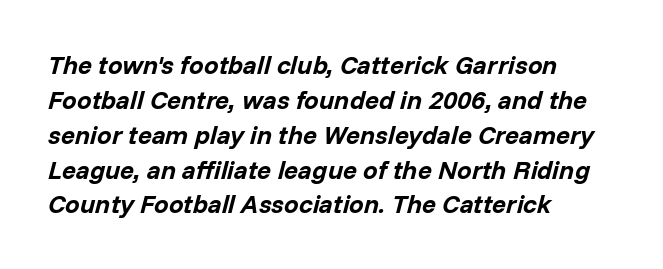
The image shows 26 px bold type, italic (leaning right); set left-aligned, normal line spacing (1.34x), normal letter spacing, not underlined.
